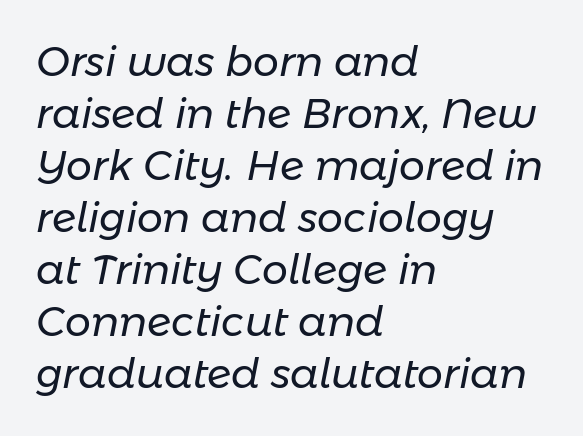
The rendering anchors every line to the left-hand side. Vertical stems look standard width or narrower in stroke. A bare baseline throughout the passage. Words appear dense and cohesive because spacing is normal. This sample uses an oblique cut, with every glyph tilted off the vertical. Students, observe: this is what conventionally led text looks like.
